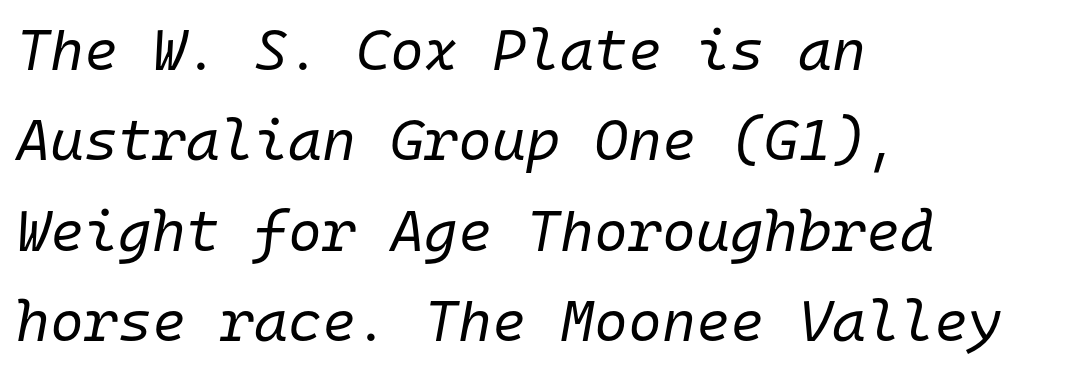
{"italic": "yes", "lean": "right", "slant_degrees": 10, "bold": "no", "weight": "regular", "width": "normal", "stroke_contrast": "low", "x_height": "medium", "monospaced": "yes", "underline": "no", "align": "left", "line_spacing": "normal", "line_spacing_ratio": 1.56, "letter_spacing": "normal", "letter_spacing_em": 0.0, "glyph_px": 58}
